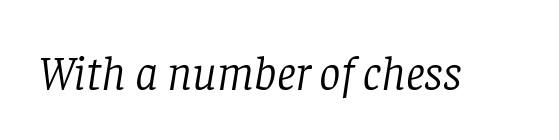
Is this a fixed-width face? No — the glyphs have proportional, varying widths. Only glyphs here, with clear space below each row. Stems and bowls with no extra thickness — not bold. Regarding serifs, this sample has them. The rendering applies a slant to the glyphs.
